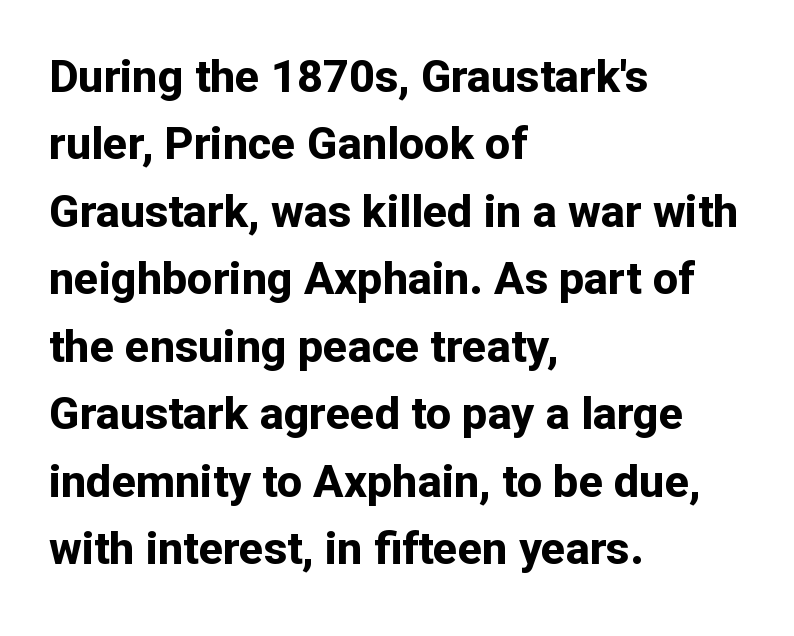
Honestly, the letter spacing is just normal — you wouldn't notice it. This is sans-serif lettering, the kind often seen on screens and signage. Anything drawn beneath the words? Only blank space. Varying glyph widths throughout — classic text-font behaviour. The letters stand straight up with perfectly vertical stems. Alignment: flush left.
